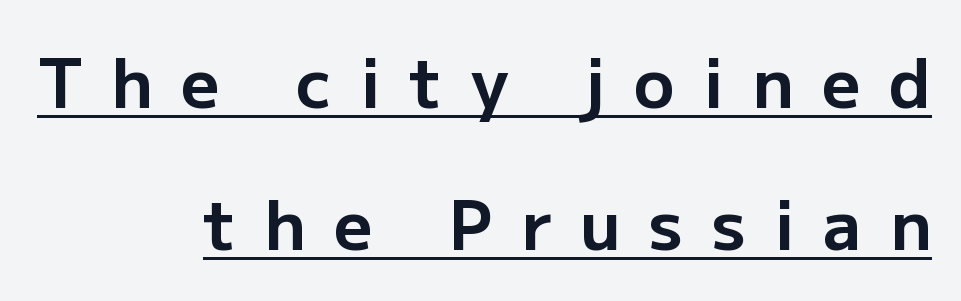
Q: Is the text bold? A: Yes.
Q: Is the text italic (slanted)? A: No, it is upright.
Q: Is the typeface a serif or a sans-serif typeface? A: Sans-serif.
Q: Is the text underlined? A: Yes.
Q: How is the paragraph aligned? A: Right-aligned.
Q: Is the spacing between letters normal or unusually wide? A: Unusually wide.
Q: Is the spacing between lines tight, normal or loose? A: Loose.
Q: Width (condensed, normal, or wide)? A: Normal.
Q: Stroke contrast? A: Low.
Q: x-height? A: Medium.
Q: Monospaced? A: No.
